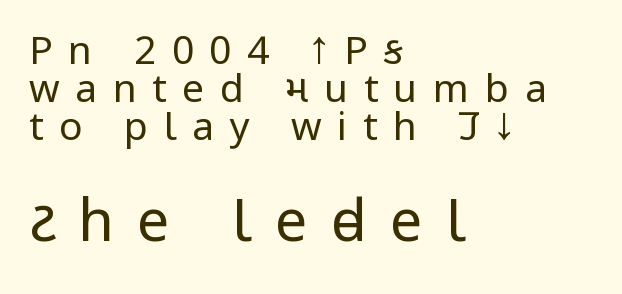
The image shows 58 px regular-weight, condensed sans-serif type, upright; set left-aligned, tight line spacing (0.97x), unusually wide letter spacing (+0.4 em), not underlined; the second (bottom) block is 1.49x larger; low stroke contrast and a large x-height.
